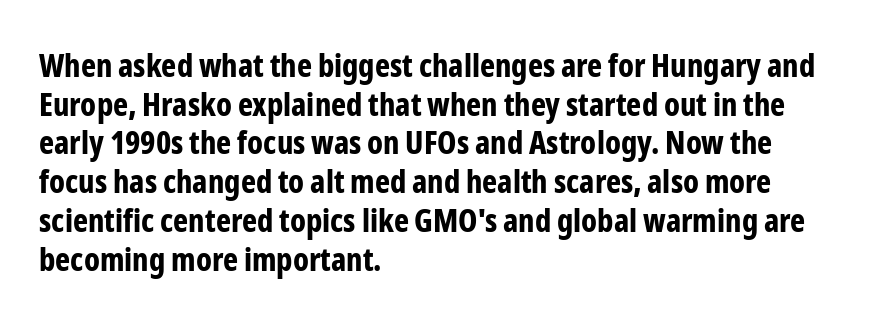
Q: Is the text bold? A: Yes.
Q: Is the text italic (slanted)? A: No, it is upright.
Q: Is the typeface a serif or a sans-serif typeface? A: Sans-serif.
Q: Is the text underlined? A: No.
Q: How is the paragraph aligned? A: Left-aligned.
Q: Is the spacing between letters normal or unusually wide? A: Normal.
Q: Width (condensed, normal, or wide)? A: Condensed.
Q: Stroke contrast? A: Low.
Q: x-height? A: Medium.
Q: Monospaced? A: No.
